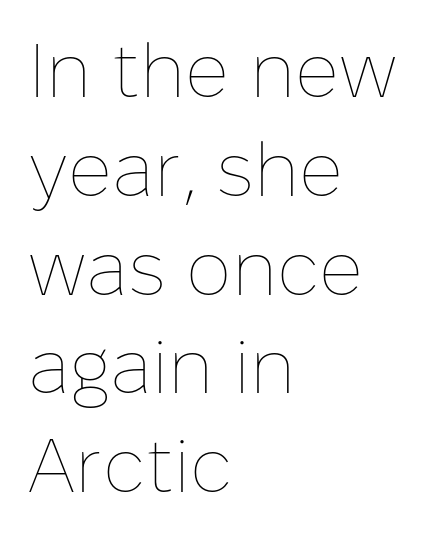
The image shows 76 px thin type, upright; set left-aligned, normal line spacing (1.3x), normal letter spacing, not underlined; low stroke contrast and a medium x-height.
